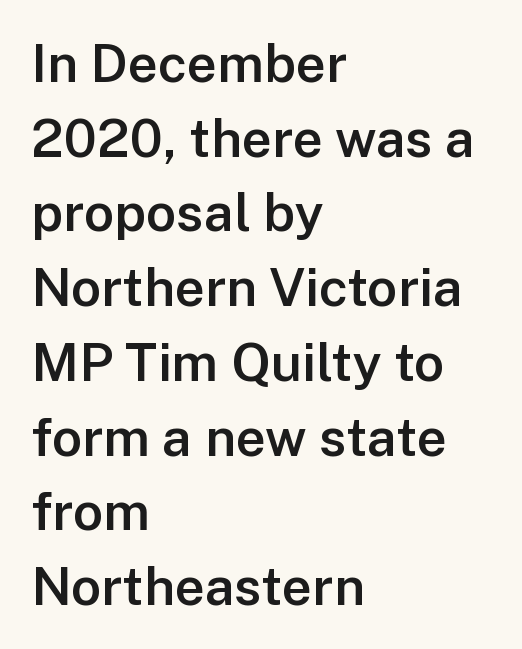
{"serif": "no", "italic": "no", "bold": "semi", "weight": "semibold", "width": "normal", "stroke_contrast": "low", "x_height": "medium", "monospaced": "no", "underline": "no", "align": "left", "line_spacing": "normal", "line_spacing_ratio": 1.41, "letter_spacing": "normal", "letter_spacing_em": 0.0, "glyph_px": 53}
